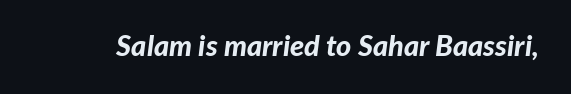
{"italic": "yes", "lean": "right", "slant_degrees": 7, "bold": "yes", "weight": "bold", "width": "normal", "stroke_contrast": "low", "x_height": "medium", "monospaced": "no", "underline": "no", "letter_spacing": "normal", "letter_spacing_em": 0.0, "glyph_px": 29}
